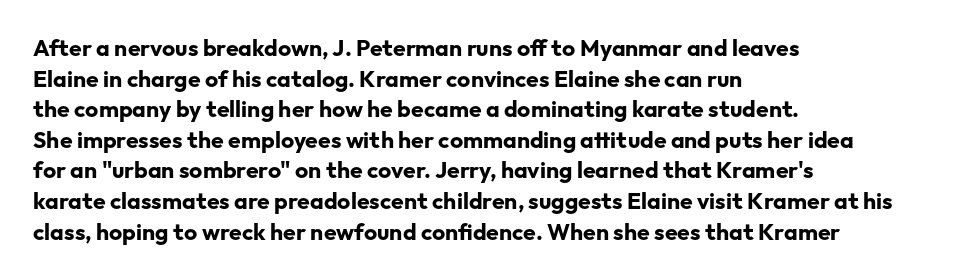
The image shows 23 px bold type, upright; set left-aligned, normal line spacing (1.33x), normal letter spacing, not underlined.
